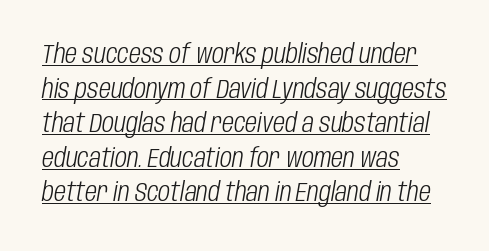
{"italic": "yes", "lean": "right", "slant_degrees": 10, "bold": "no", "underline": "yes", "align": "left", "line_spacing": "normal", "line_spacing_ratio": 1.33, "letter_spacing": "normal", "letter_spacing_em": 0.0, "glyph_px": 26}
